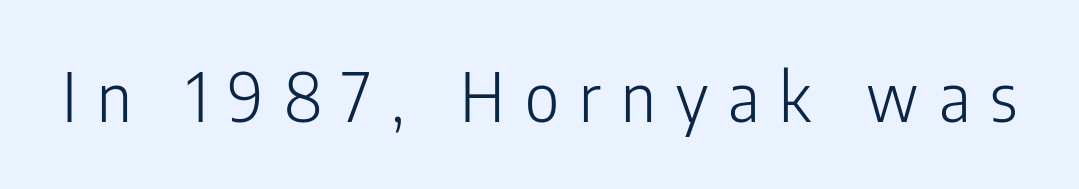
Q: Is the text bold? A: No.
Q: Is the text italic (slanted)? A: No, it is upright.
Q: Is the typeface a serif or a sans-serif typeface? A: Sans-serif.
Q: Is the text underlined? A: No.
Q: Is the spacing between letters normal or unusually wide? A: Unusually wide.
Q: Width (condensed, normal, or wide)? A: Condensed.
Q: Stroke contrast? A: Low.
Q: x-height? A: Medium.
Q: Monospaced? A: No.
